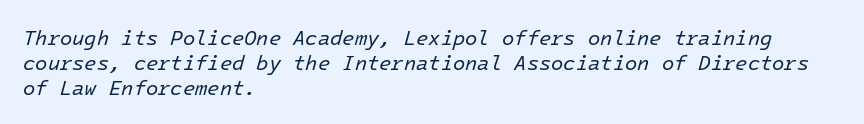
Q: Is the text bold? A: No.
Q: Is the text italic (slanted)? A: Yes, it leans right by about 16 degrees.
Q: Is the text underlined? A: No.
Q: How is the paragraph aligned? A: Left-aligned.
Q: Is the spacing between letters normal or unusually wide? A: Normal.
Q: Is the spacing between lines tight, normal or loose? A: Normal.
